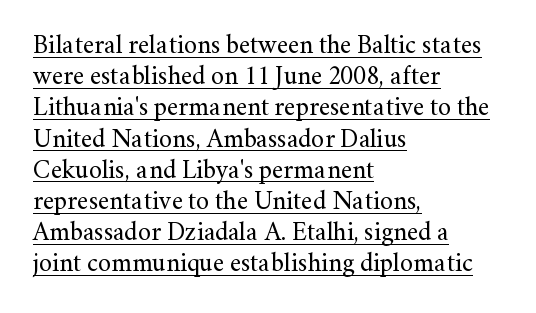
The image shows 26 px text type, upright; set left-aligned, line spacing 1.2x, normal letter spacing, underlined.
